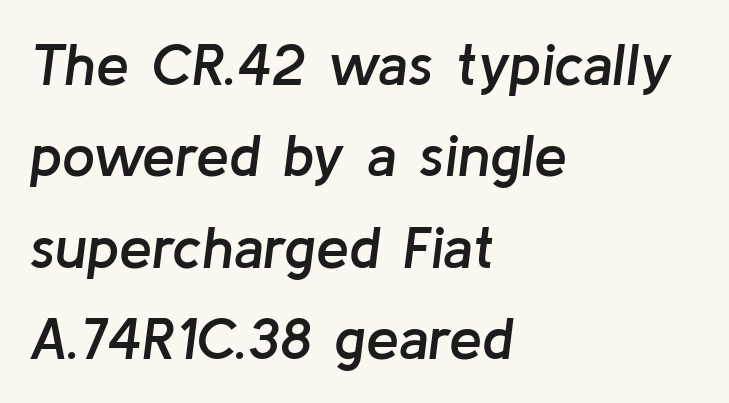
The image shows 59 px semibold type, italic (leaning right); set left-aligned, normal line spacing (1.55x), normal letter spacing, not underlined; low stroke contrast and a medium x-height.
